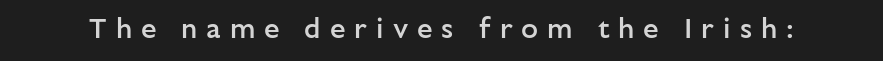
The image shows 28 px semibold sans-serif type, upright; set unusually wide letter spacing (+0.32 em), not underlined; low stroke contrast and a medium x-height.
